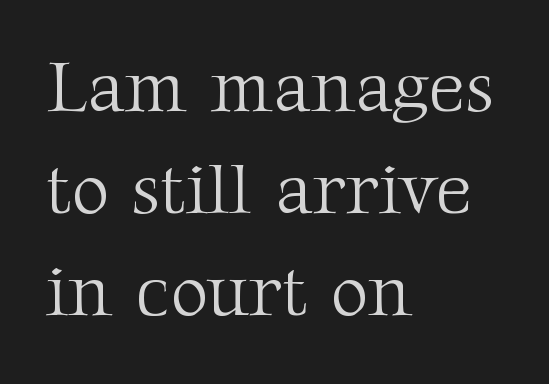
The image shows 72 px light serif type, upright; set left-aligned, normal line spacing (1.42x), normal letter spacing, not underlined; medium stroke contrast and a medium x-height.
